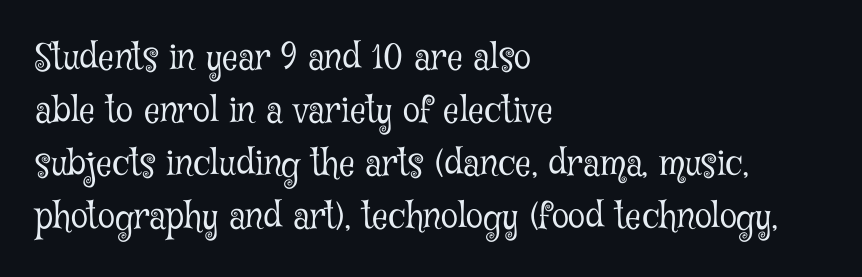
The image shows 35 px light, condensed serif type, upright; set left-aligned, normal line spacing (1.51x), normal letter spacing, not underlined; low stroke contrast and a medium x-height.
